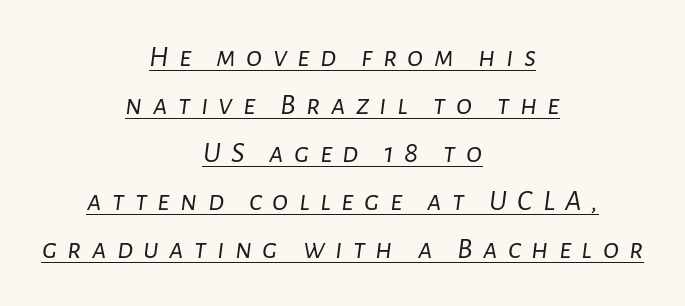
Q: Is the text bold? A: No.
Q: Is the text italic (slanted)? A: Yes, it leans right by about 7 degrees.
Q: Is the text underlined? A: Yes.
Q: How is the paragraph aligned? A: Centered.
Q: Is the spacing between letters normal or unusually wide? A: Unusually wide.
Q: Is the spacing between lines tight, normal or loose? A: Normal.
Q: Width (condensed, normal, or wide)? A: Normal.
Q: Stroke contrast? A: Low.
Q: x-height? A: Medium.
Q: Monospaced? A: No.
